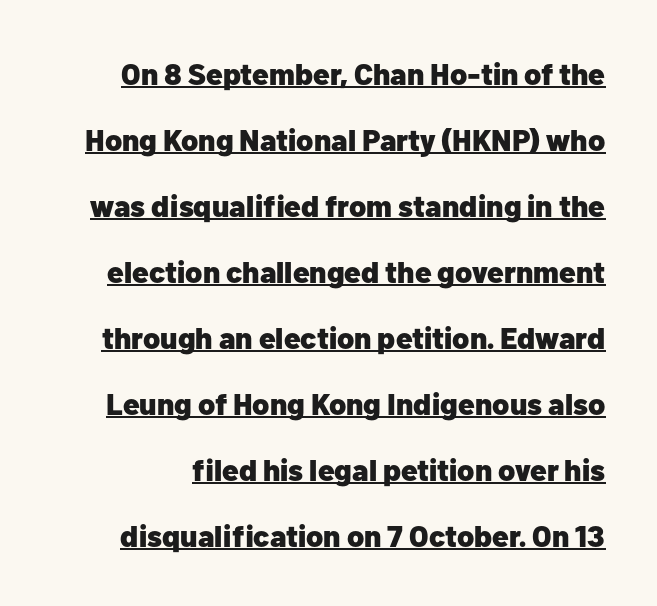
Q: Is the text bold? A: Yes.
Q: Is the text italic (slanted)? A: No, it is upright.
Q: Is the typeface a serif or a sans-serif typeface? A: Sans-serif.
Q: Is the text underlined? A: Yes.
Q: Is the spacing between letters normal or unusually wide? A: Normal.
Q: Is the spacing between lines tight, normal or loose? A: Loose.
Q: Width (condensed, normal, or wide)? A: Normal.
Q: Stroke contrast? A: Low.
Q: x-height? A: Medium.
Q: Monospaced? A: No.
